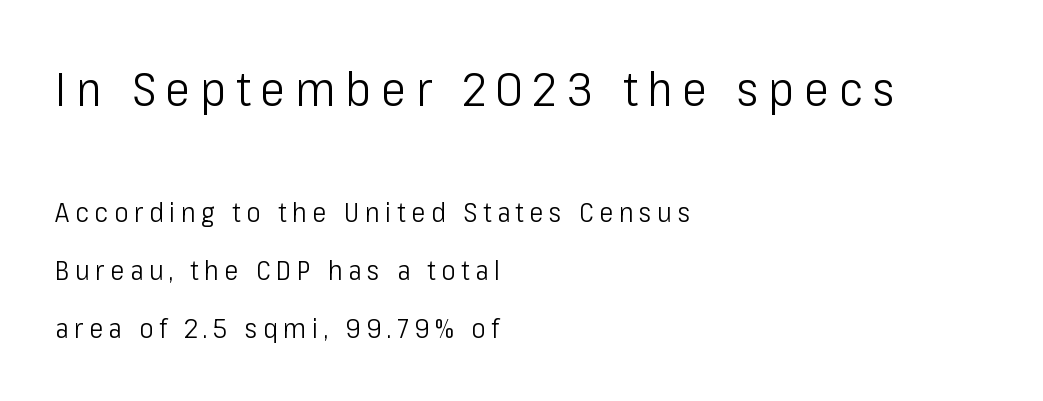
Q: Is the text bold? A: No.
Q: Is the text italic (slanted)? A: No, it is upright.
Q: Is the typeface a serif or a sans-serif typeface? A: Sans-serif.
Q: Is the text underlined? A: No.
Q: How is the paragraph aligned? A: Left-aligned.
Q: Is the spacing between letters normal or unusually wide? A: Unusually wide.
Q: Is the spacing between lines tight, normal or loose? A: Loose.
Q: Which block of text is set in a larger size, the first (top) or the second (bottom)? A: The first (top) one.
Q: Width (condensed, normal, or wide)? A: Condensed.
Q: Stroke contrast? A: Low.
Q: x-height? A: Medium.
Q: Monospaced? A: No.
